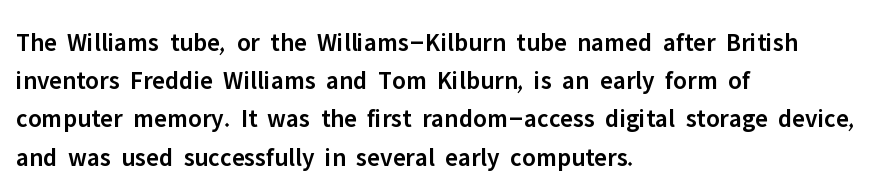
{"italic": "no", "bold": "semi", "underline": "no", "align": "left", "line_spacing": "normal", "line_spacing_ratio": 1.47, "letter_spacing": "normal", "letter_spacing_em": 0.0, "glyph_px": 26}
